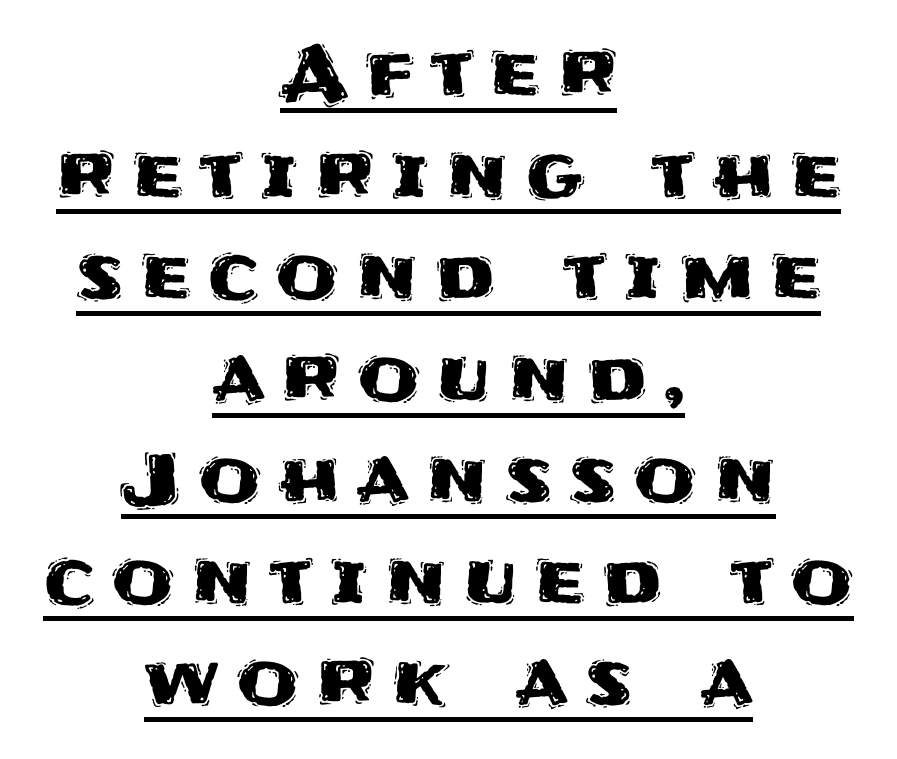
{"serif": "no", "italic": "no", "width": "normal", "stroke_contrast": "medium", "x_height": "large", "monospaced": "no", "underline": "yes", "align": "center", "line_spacing": "normal", "line_spacing_ratio": 1.43, "letter_spacing": "wide", "letter_spacing_em": 0.24, "glyph_px": 71}
